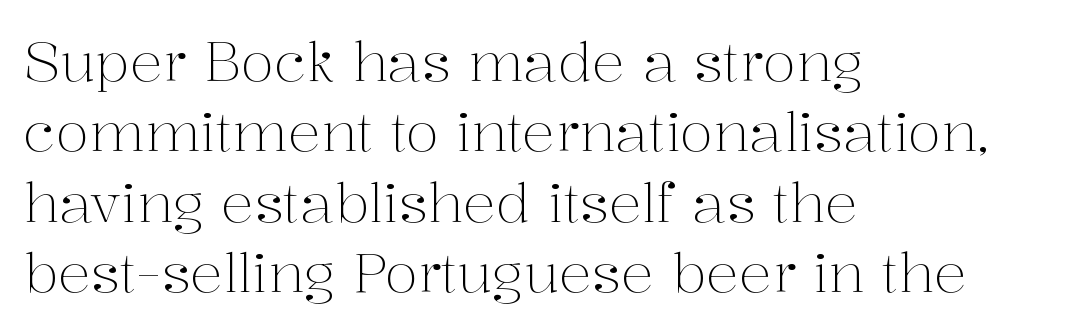
No letter is thick-stroked: the sample isn't bold. Evenly set lines give the paragraph a standard silhouette. A student would call this left alignment; a typographer would say flush left, rag right. Quick note: underline off.
